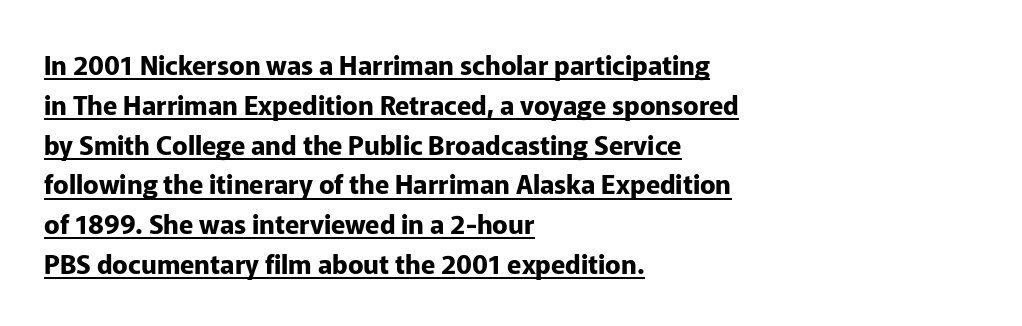
The image shows 26 px bold type, upright; set left-aligned, normal line spacing (1.53x), normal letter spacing, underlined.
